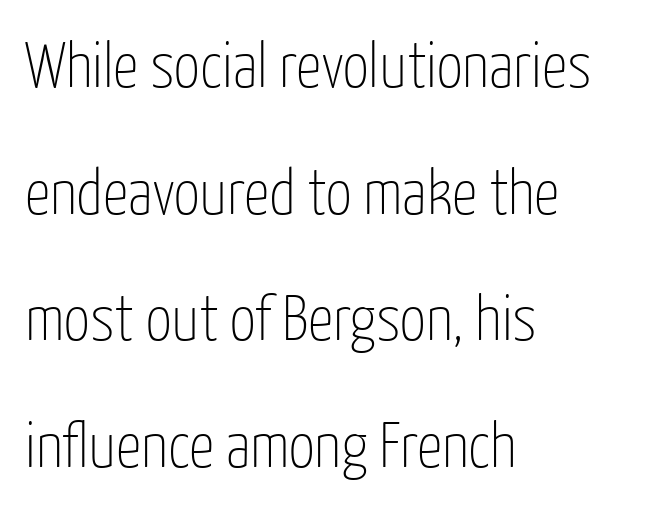
Q: Is the text bold? A: No.
Q: Is the text italic (slanted)? A: No, it is upright.
Q: Is the typeface a serif or a sans-serif typeface? A: Sans-serif.
Q: Is the text underlined? A: No.
Q: How is the paragraph aligned? A: Left-aligned.
Q: Is the spacing between letters normal or unusually wide? A: Normal.
Q: Is the spacing between lines tight, normal or loose? A: Loose.
Q: Width (condensed, normal, or wide)? A: Condensed.
Q: Stroke contrast? A: Low.
Q: x-height? A: Medium.
Q: Monospaced? A: No.
